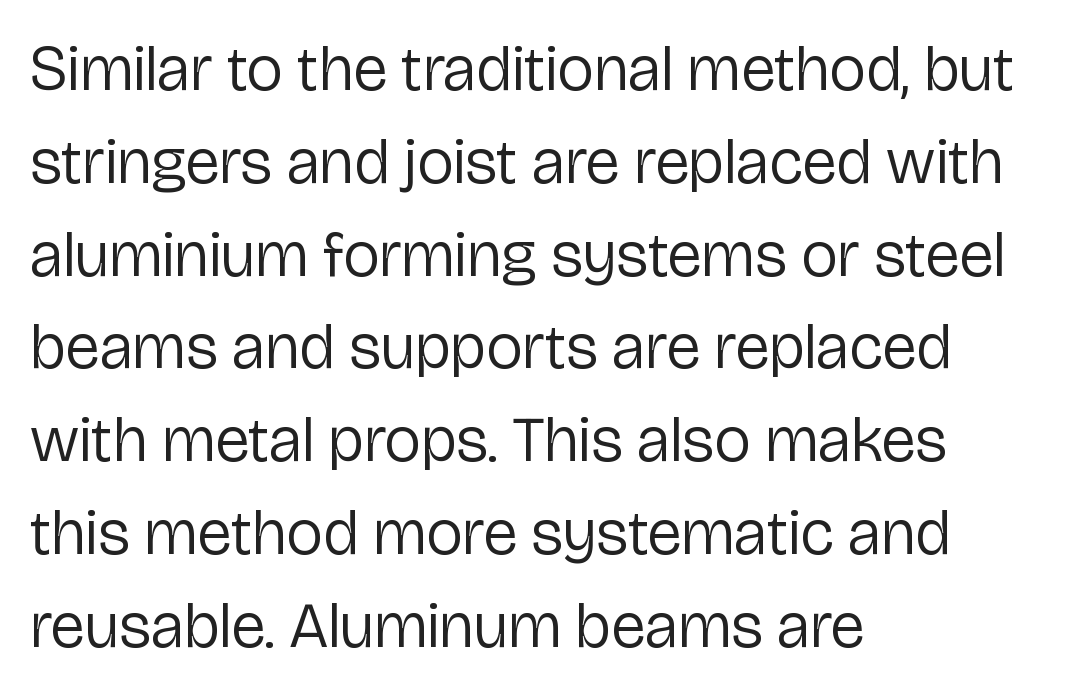
{"serif": "no", "italic": "no", "bold": "no", "weight": "regular", "width": "normal", "stroke_contrast": "low", "x_height": "medium", "monospaced": "no", "underline": "no", "align": "left", "line_spacing": "normal", "line_spacing_ratio": 1.45, "letter_spacing": "normal", "letter_spacing_em": 0.0, "glyph_px": 64}
